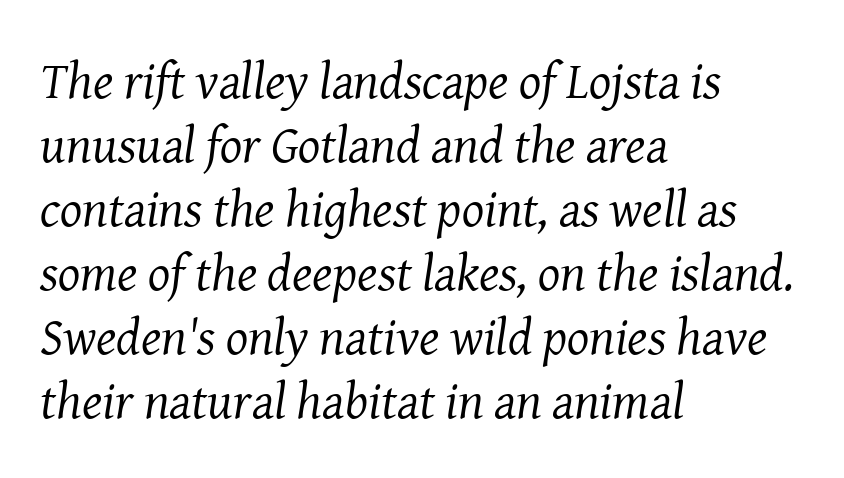
Check the space under the baseline: it is left empty. Proportional: the letters do not fall into vertical columns. The specimen reads as italic at a glance. This sample uses a serif face.
